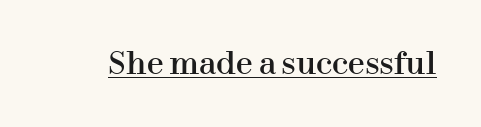
{"serif": "yes", "italic": "no", "width": "normal", "stroke_contrast": "high", "x_height": "medium", "monospaced": "no", "underline": "yes", "letter_spacing": "normal", "letter_spacing_em": 0.0, "glyph_px": 30}
